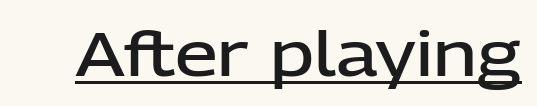
The image shows 61 px semibold sans-serif type, upright; set normal letter spacing, underlined; low stroke contrast and a medium x-height.
